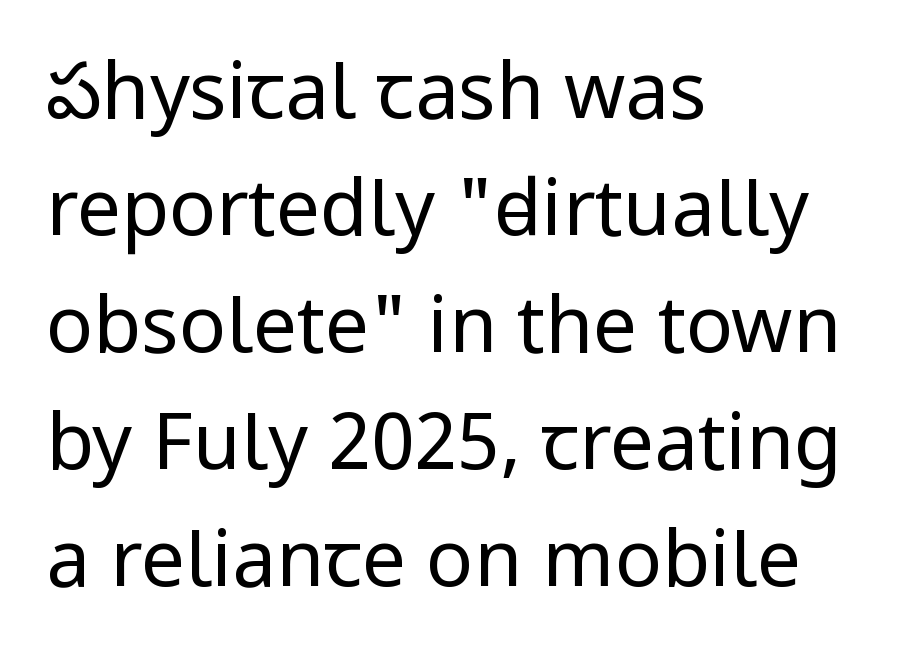
{"serif": "no", "italic": "no", "bold": "no", "weight": "regular", "width": "condensed", "stroke_contrast": "low", "x_height": "large", "monospaced": "no", "underline": "no", "align": "left", "line_spacing": "normal", "line_spacing_ratio": 1.5, "letter_spacing": "normal", "letter_spacing_em": 0.0, "glyph_px": 78}
